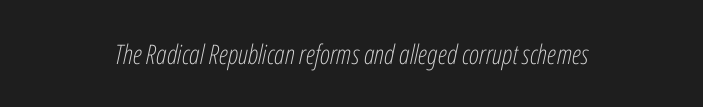
The image shows 27 px text type, italic (leaning right); set centered, normal letter spacing, not underlined.
